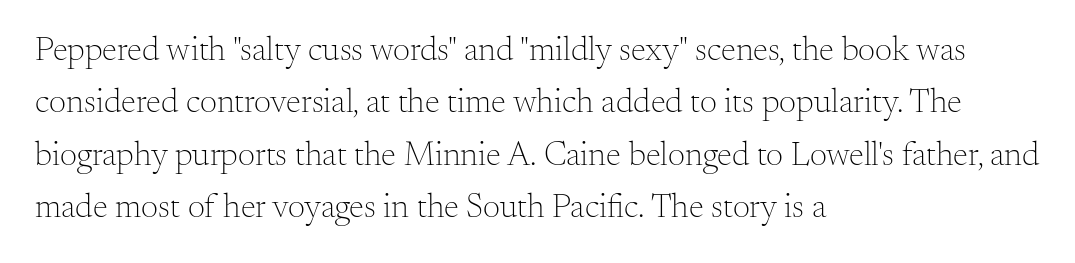
Q: Is the text bold? A: No.
Q: Is the text italic (slanted)? A: No, it is upright.
Q: Is the typeface a serif or a sans-serif typeface? A: Serif.
Q: Is the text underlined? A: No.
Q: How is the paragraph aligned? A: Left-aligned.
Q: Is the spacing between letters normal or unusually wide? A: Normal.
Q: Is the spacing between lines tight, normal or loose? A: Normal.
Q: Width (condensed, normal, or wide)? A: Normal.
Q: Stroke contrast? A: Medium.
Q: x-height? A: Small.
Q: Monospaced? A: No.
